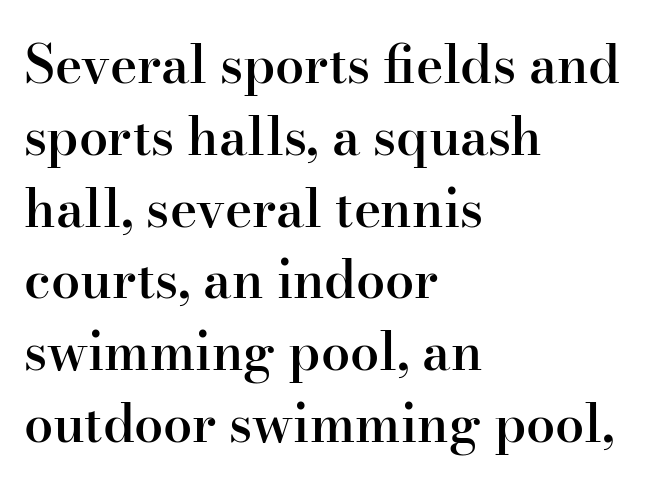
The image shows 52 px semibold serif type, upright; set left-aligned, normal line spacing (1.38x), normal letter spacing, not underlined; high stroke contrast and a small x-height.
